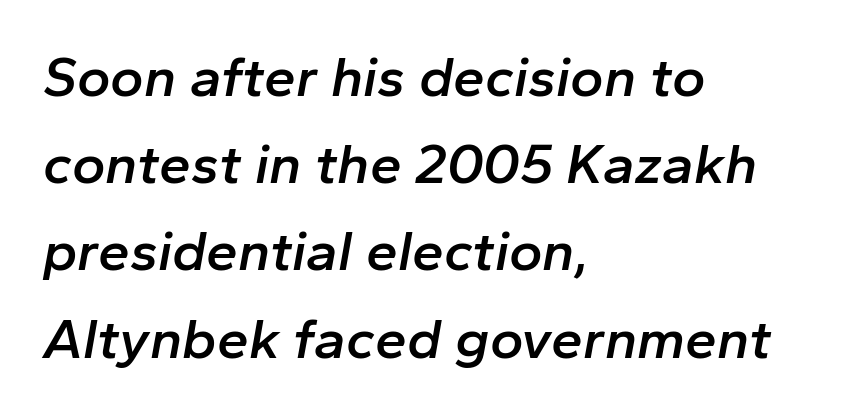
{"italic": "yes", "lean": "right", "slant_degrees": 10, "bold": "semi", "weight": "semibold", "width": "normal", "stroke_contrast": "low", "x_height": "medium", "monospaced": "no", "underline": "no", "align": "left", "line_spacing": "normal", "line_spacing_ratio": 1.53, "letter_spacing": "normal", "letter_spacing_em": 0.0, "glyph_px": 57}
